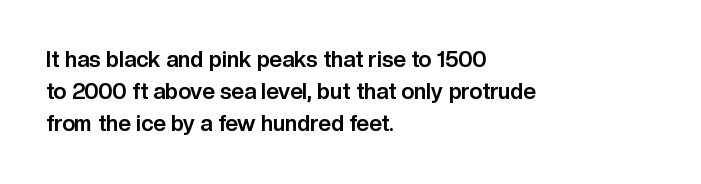
These lines were composed using upright roman letters. Bare-footed words on every line. The vertical gap from one line to the next is medium. Leftover space on each line is placed entirely after the last word. The line texture is even and compact thanks to regular tracking.
